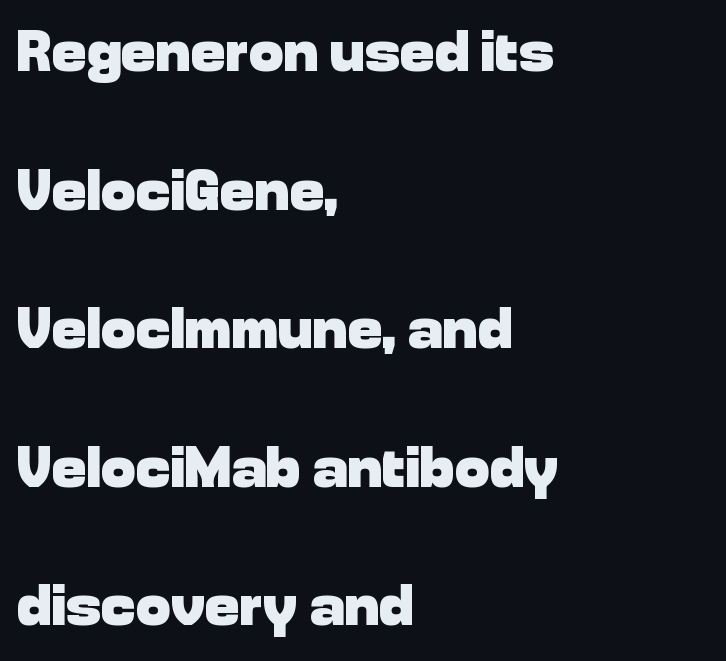
This sample uses plain, unmodified letter spacing. Descenders hang freely into open space. This is the regular roman posture of the typeface. A sans-serif font was chosen for this passage.
